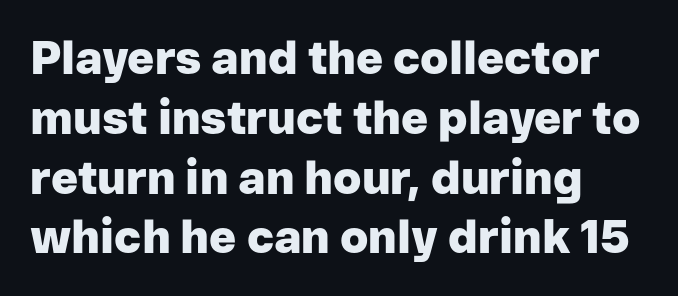
{"serif": "no", "italic": "no", "bold": "yes", "weight": "heavy", "width": "normal", "stroke_contrast": "low", "x_height": "medium", "monospaced": "no", "underline": "no", "align": "left", "line_spacing": "normal", "line_spacing_ratio": 1.3, "letter_spacing": "normal", "letter_spacing_em": 0.0, "glyph_px": 46}
